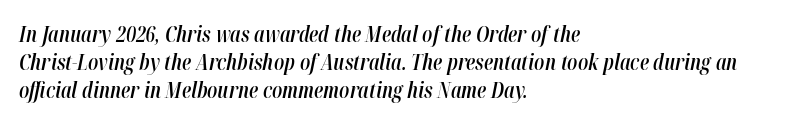
The image shows 21 px text type, italic (leaning right); set left-aligned, normal line spacing (1.33x), normal letter spacing, not underlined.
